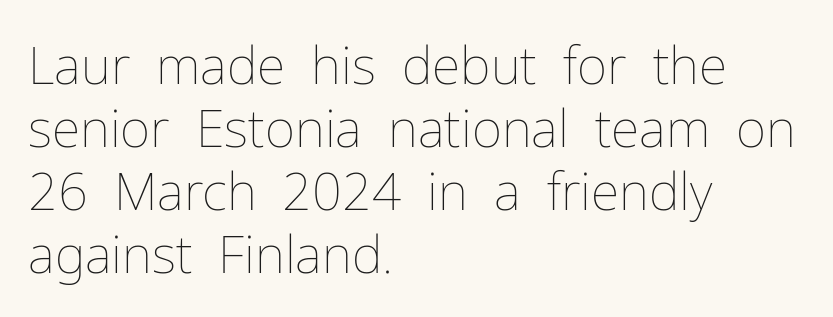
Proportional: the letters do not fall into vertical columns. No heavy texture on the line: the type isn't bold. Quick note: not italic, upright. This sample uses plain, unmodified letter spacing. In CSS terms this would be text-align: left.
